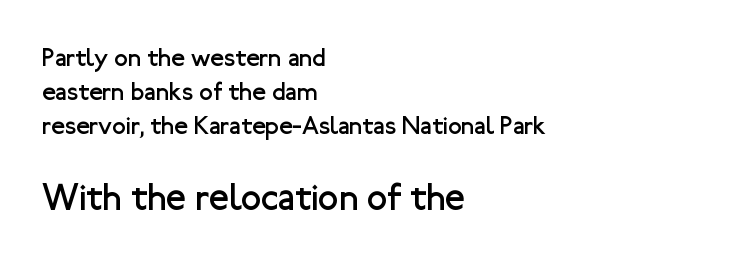
The glyphs are unaccompanied by any horizontal stroke below them. Summary of vertical rhythm: regular, with standard interline spacing. Posture: vertical. Note the varied advance widths — an 'i' is clearly narrower than an 'm'. On a weight scale, this lands at 450 or below.
